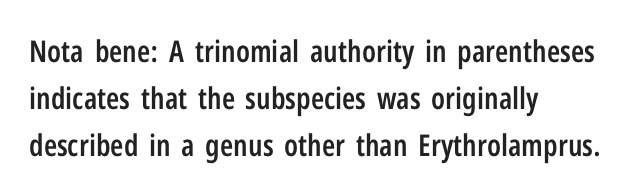
Q: Is the text bold? A: Semi-bold.
Q: Is the text italic (slanted)? A: No, it is upright.
Q: Is the typeface a serif or a sans-serif typeface? A: Sans-serif.
Q: Is the text underlined? A: No.
Q: How is the paragraph aligned? A: Left-aligned.
Q: Is the spacing between letters normal or unusually wide? A: Normal.
Q: Is the spacing between lines tight, normal or loose? A: Normal.
Q: Width (condensed, normal, or wide)? A: Condensed.
Q: Stroke contrast? A: Low.
Q: x-height? A: Medium.
Q: Monospaced? A: No.
